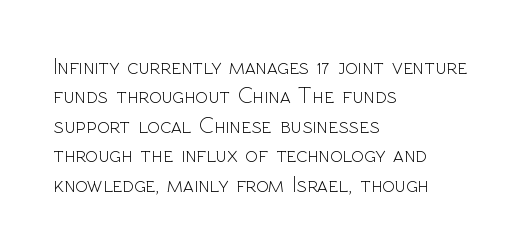
Q: Is the text bold? A: No.
Q: Is the text italic (slanted)? A: No, it is upright.
Q: Is the text underlined? A: No.
Q: How is the paragraph aligned? A: Left-aligned.
Q: Is the spacing between letters normal or unusually wide? A: Normal.
Q: Is the spacing between lines tight, normal or loose? A: Normal.
